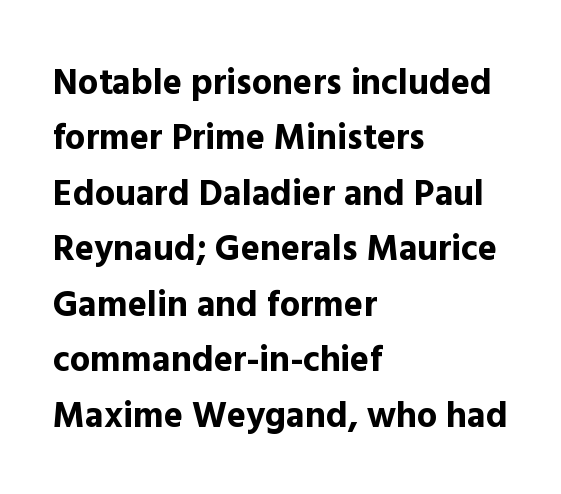
{"serif": "no", "italic": "no", "bold": "yes", "weight": "bold", "width": "normal", "x_height": "medium", "monospaced": "no", "underline": "no", "align": "left", "line_spacing": "normal", "line_spacing_ratio": 1.54, "letter_spacing": "normal", "letter_spacing_em": 0.0, "glyph_px": 36}
